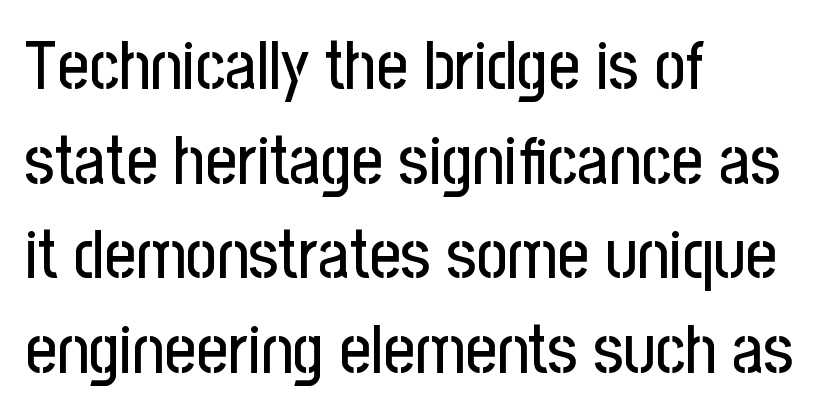
Q: Is the text italic (slanted)? A: No, it is upright.
Q: Is the typeface a serif or a sans-serif typeface? A: Sans-serif.
Q: Is the text underlined? A: No.
Q: How is the paragraph aligned? A: Left-aligned.
Q: Is the spacing between letters normal or unusually wide? A: Normal.
Q: Is the spacing between lines tight, normal or loose? A: Normal.
Q: Width (condensed, normal, or wide)? A: Condensed.
Q: Stroke contrast? A: Low.
Q: x-height? A: Medium.
Q: Monospaced? A: No.
